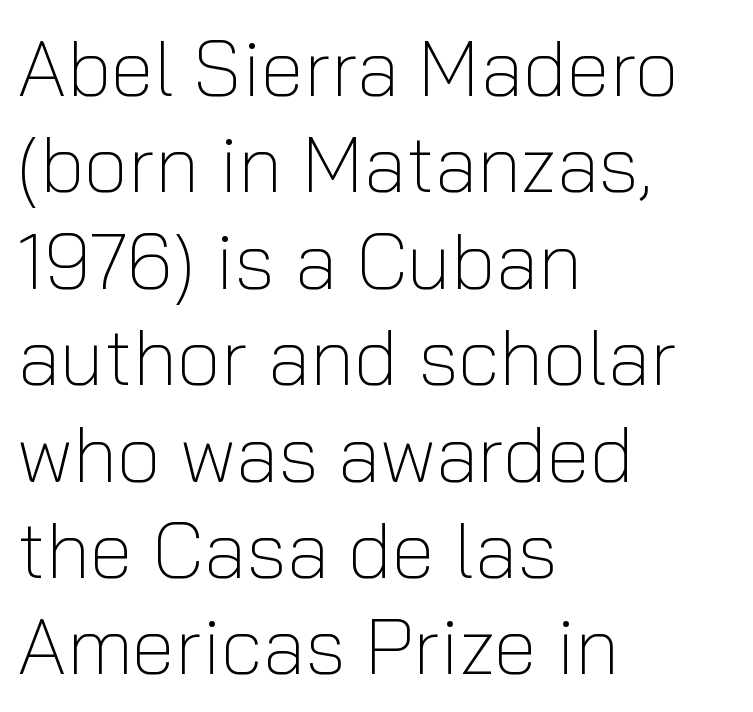
{"serif": "no", "italic": "no", "bold": "no", "weight": "light", "width": "normal", "stroke_contrast": "low", "x_height": "medium", "monospaced": "no", "underline": "no", "align": "left", "line_spacing_ratio": 1.22, "letter_spacing": "normal", "letter_spacing_em": 0.0, "glyph_px": 79}
